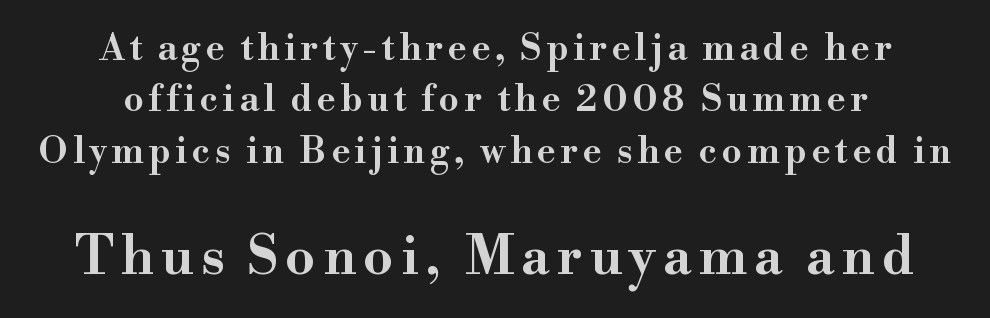
{"serif": "yes", "italic": "no", "width": "wide", "stroke_contrast": "high", "x_height": "small", "monospaced": "no", "underline": "no", "align": "center", "line_spacing": "normal", "line_spacing_ratio": 1.43, "larger_block": "second", "size_ratio": 1.5, "glyph_px": 54}
